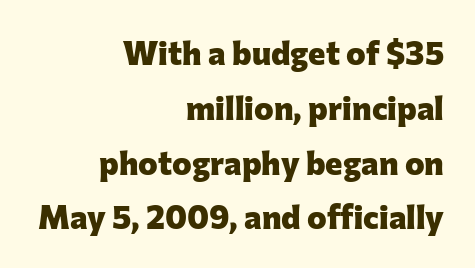
The image shows 33 px heavy sans-serif type, upright; set right-aligned, normal line spacing (1.66x), normal letter spacing, not underlined; low stroke contrast and a medium x-height.
